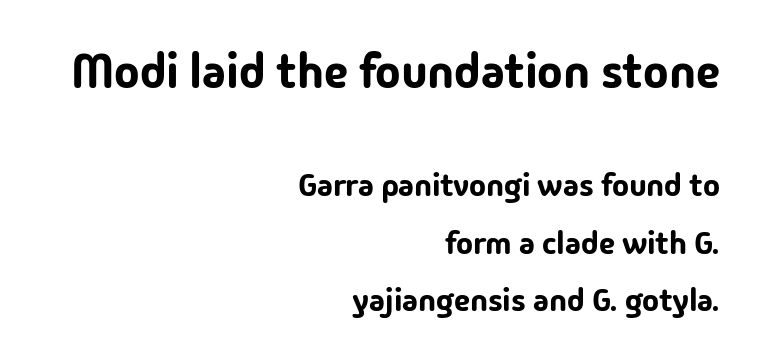
The image shows 48 px sans-serif type, upright; set right-aligned, line spacing 1.79x, normal letter spacing, not underlined; the first (top) block is 1.5x larger; low stroke contrast and a medium x-height.
